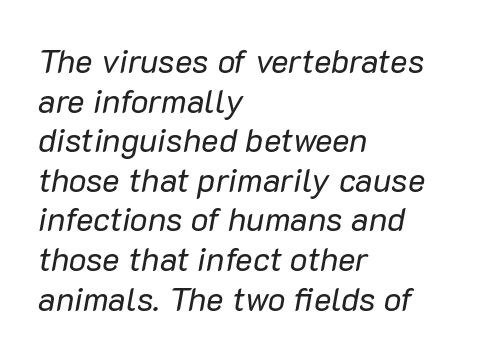
The image shows 33 px regular-weight type, italic (leaning right); set left-aligned, line spacing 1.2x, normal letter spacing, not underlined; low stroke contrast and a medium x-height.
